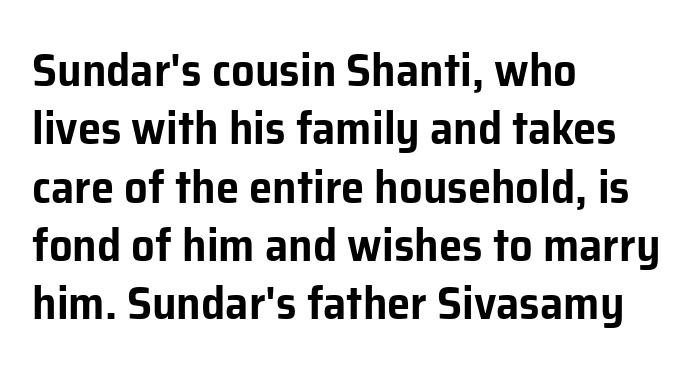
Q: Is the text italic (slanted)? A: No, it is upright.
Q: Is the typeface a serif or a sans-serif typeface? A: Sans-serif.
Q: Is the text underlined? A: No.
Q: How is the paragraph aligned? A: Left-aligned.
Q: Is the spacing between letters normal or unusually wide? A: Normal.
Q: Width (condensed, normal, or wide)? A: Normal.
Q: Stroke contrast? A: Low.
Q: x-height? A: Medium.
Q: Monospaced? A: No.
